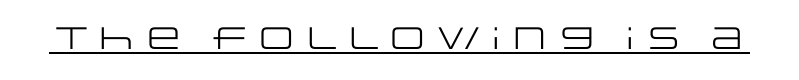
Q: Is the text bold? A: No.
Q: Is the text italic (slanted)? A: No, it is upright.
Q: Is the typeface a serif or a sans-serif typeface? A: Sans-serif.
Q: Is the text underlined? A: Yes.
Q: Is the spacing between letters normal or unusually wide? A: Normal.
Q: Width (condensed, normal, or wide)? A: Wide.
Q: Stroke contrast? A: Low.
Q: x-height? A: Large.
Q: Monospaced? A: No.
